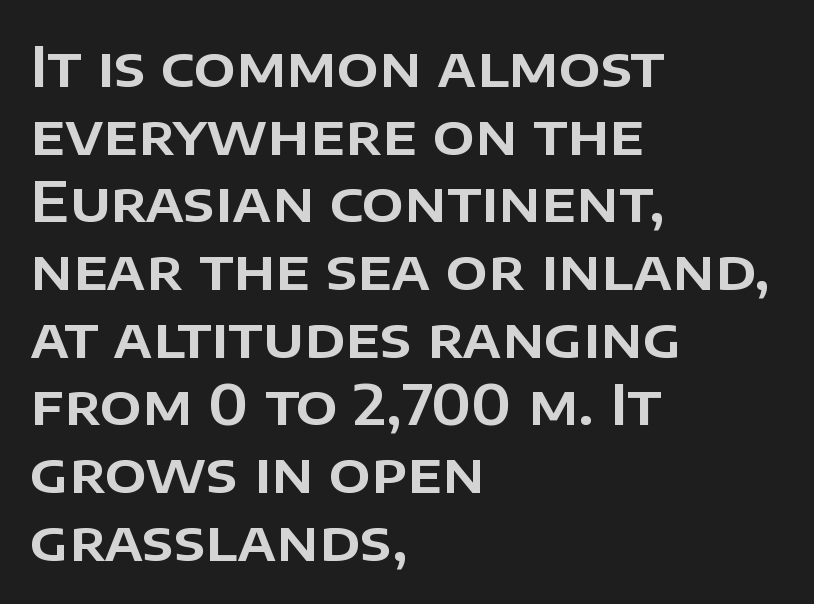
Q: Is the text italic (slanted)? A: No, it is upright.
Q: Is the typeface a serif or a sans-serif typeface? A: Sans-serif.
Q: Is the text underlined? A: No.
Q: How is the paragraph aligned? A: Left-aligned.
Q: Is the spacing between letters normal or unusually wide? A: Normal.
Q: Width (condensed, normal, or wide)? A: Normal.
Q: Stroke contrast? A: Low.
Q: x-height? A: Large.
Q: Monospaced? A: No.
